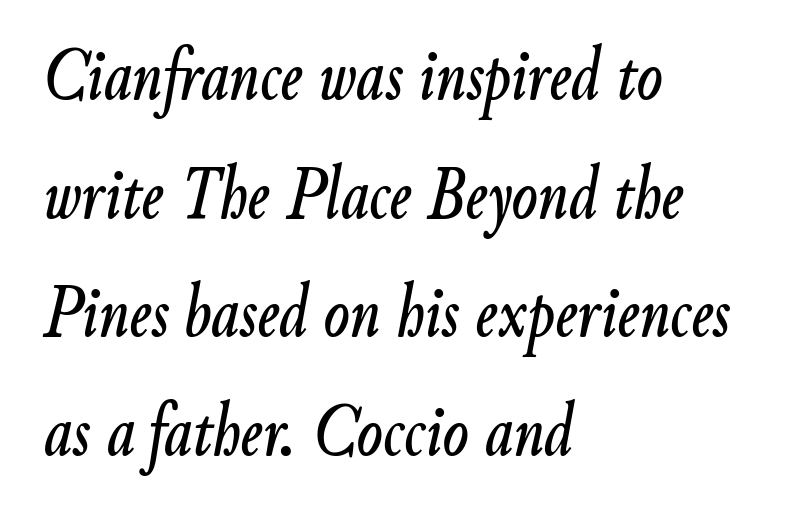
The image shows 76 px condensed type, italic (leaning right); set left-aligned, normal line spacing (1.56x), normal letter spacing, not underlined; low stroke contrast and a small x-height.
